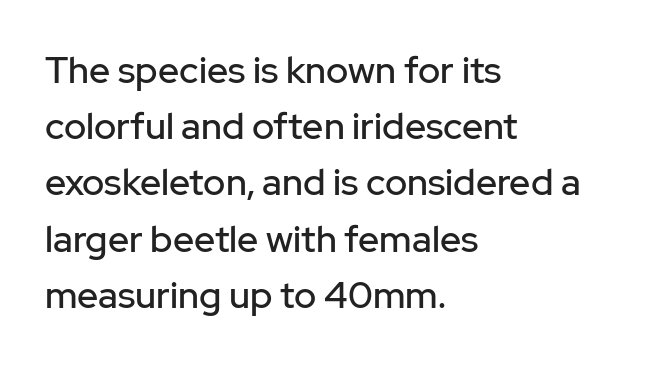
Q: Is the text italic (slanted)? A: No, it is upright.
Q: Is the typeface a serif or a sans-serif typeface? A: Sans-serif.
Q: Is the text underlined? A: No.
Q: How is the paragraph aligned? A: Left-aligned.
Q: Is the spacing between letters normal or unusually wide? A: Normal.
Q: Is the spacing between lines tight, normal or loose? A: Normal.
Q: Width (condensed, normal, or wide)? A: Normal.
Q: Stroke contrast? A: Low.
Q: x-height? A: Medium.
Q: Monospaced? A: No.
